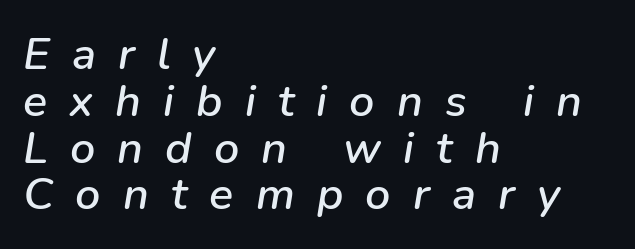
{"italic": "yes", "lean": "right", "slant_degrees": 9, "width": "normal", "stroke_contrast": "low", "x_height": "medium", "monospaced": "no", "underline": "no", "align": "left", "line_spacing": "tight", "line_spacing_ratio": 1.04, "letter_spacing": "wide", "letter_spacing_em": 0.49, "glyph_px": 45}
